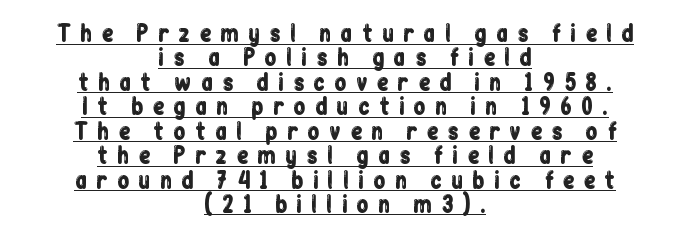
Compared with typical paragraphs, the rows here are closer together. Observe the wide spacing: letters keep a clear distance from each other. This sample is center-justified, so both line endings float freely. The lettering is marked with a stroke running underneath it. Is there any slant? The stems are plumb.
